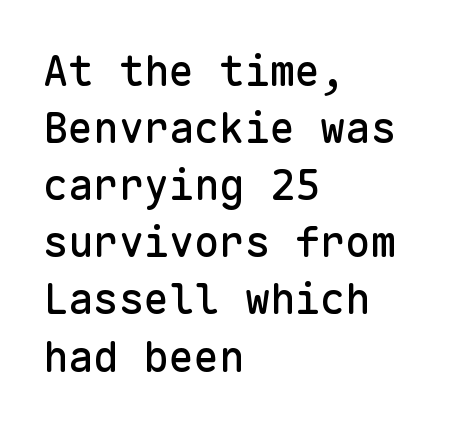
These lines are rendered in a fixed-pitch font. Characters remain perfectly vertical along every line. These lines are composed in type without serifs. Tracking value appears to be zero — textbook default spacing. Type without underlining.
